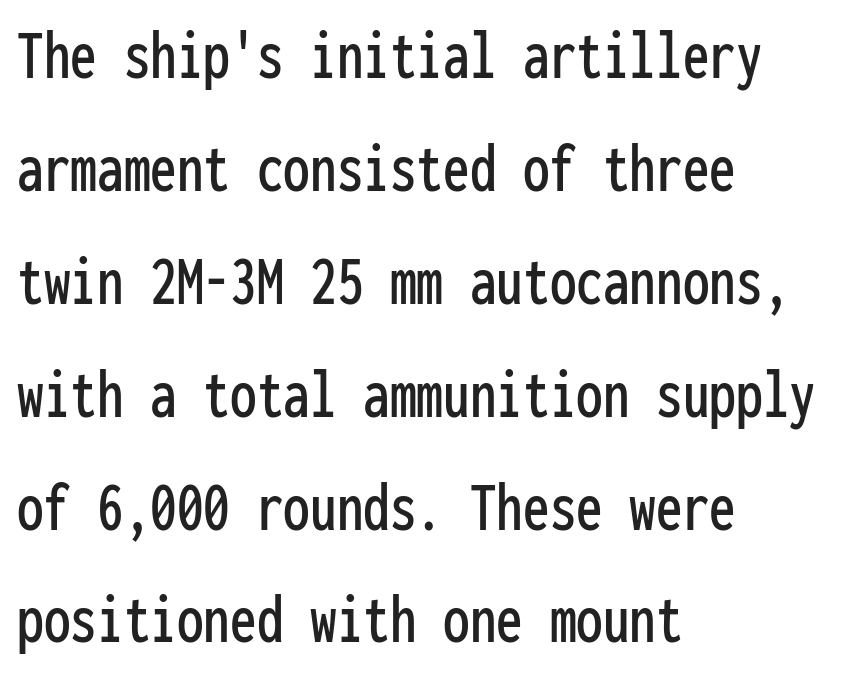
{"serif": "no", "italic": "no", "width": "condensed", "stroke_contrast": "low", "x_height": "medium", "monospaced": "yes", "underline": "no", "align": "left", "line_spacing": "normal", "line_spacing_ratio": 1.59, "letter_spacing": "normal", "letter_spacing_em": 0.0, "glyph_px": 71}
